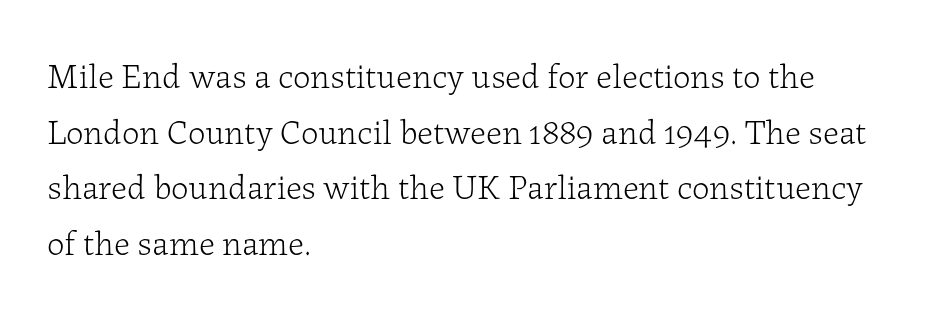
The face looks like a standard text weight, possibly lighter. Alignment: flush left. To sum up the face: it has serifs. The font's upright variant was chosen for this text. Vertical spacing — default. The type is set solid horizontally, with unmodified tracking.
